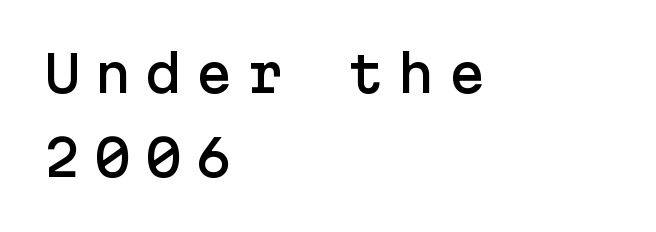
{"serif": "no", "italic": "no", "width": "normal", "stroke_contrast": "low", "x_height": "medium", "underline": "no", "align": "left", "line_spacing_ratio": 1.72, "letter_spacing": "wide", "letter_spacing_em": 0.28, "glyph_px": 49}
